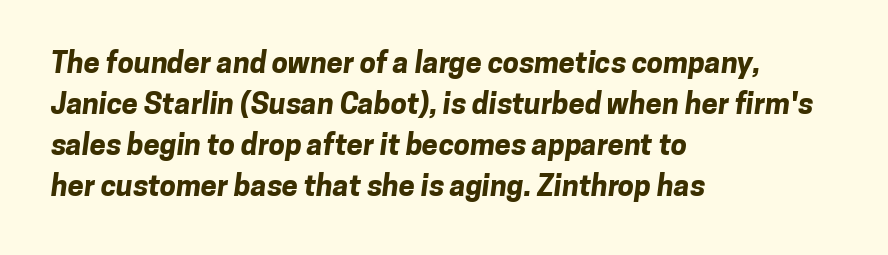
{"serif": "no", "bold": "yes", "weight": "bold", "width": "normal", "stroke_contrast": "low", "x_height": "medium", "monospaced": "no", "underline": "no", "align": "left", "line_spacing": "normal", "line_spacing_ratio": 1.41, "letter_spacing": "normal", "letter_spacing_em": 0.0, "glyph_px": 29}
